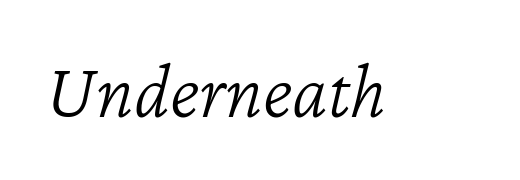
{"italic": "yes", "lean": "right", "slant_degrees": 12, "bold": "no", "weight": "light", "width": "normal", "stroke_contrast": "low", "x_height": "medium", "monospaced": "no", "underline": "no", "letter_spacing": "normal", "letter_spacing_em": 0.0, "glyph_px": 80}
